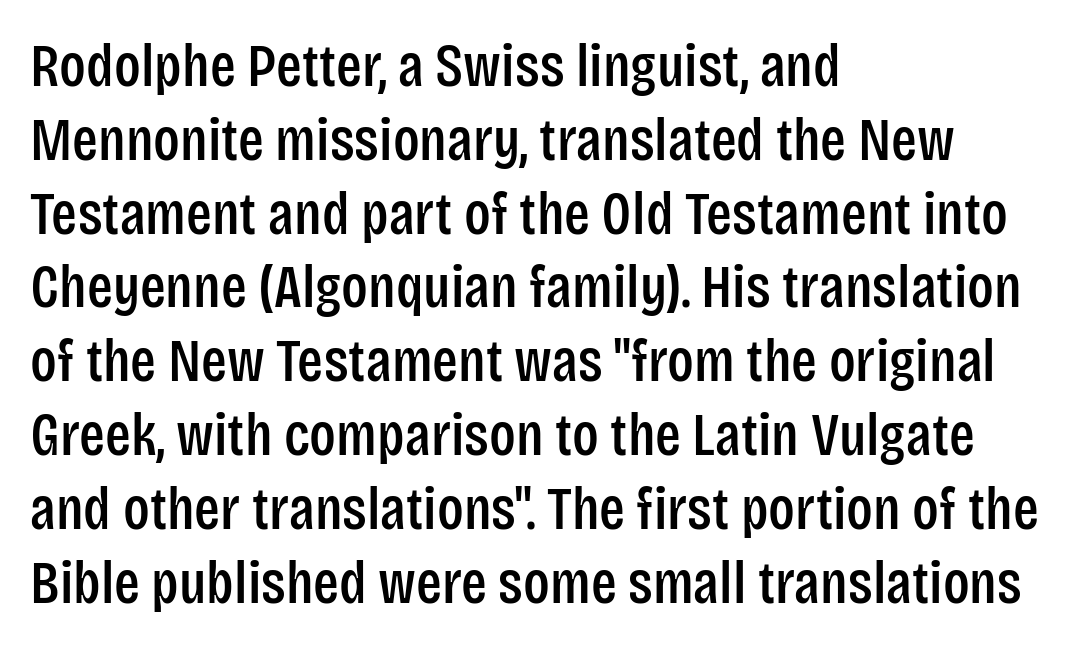
The rendering keeps characters at their native spacing. This rendering employs a face without finishing strokes, i.e., a sans-serif. A roman cut, with each character standing at attention. Quick note: underline off. Here the designer chose a conventional face with non-uniform glyph widths.
